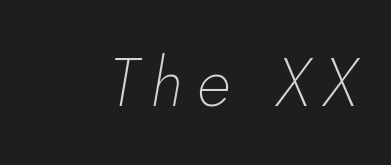
{"italic": "yes", "lean": "right", "slant_degrees": 10, "bold": "no", "weight": "thin", "width": "normal", "stroke_contrast": "low", "x_height": "small", "monospaced": "no", "underline": "no", "glyph_px": 68}
